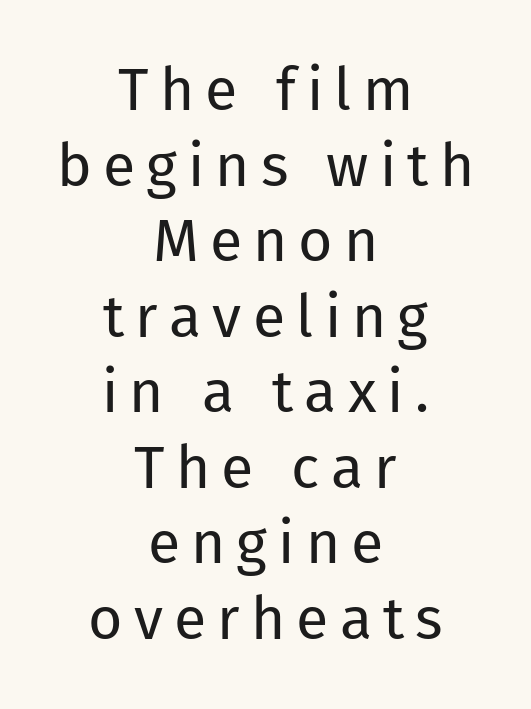
The image shows 59 px regular-weight sans-serif type, upright; set centered, normal line spacing (1.28x), not underlined; low stroke contrast and a medium x-height.
